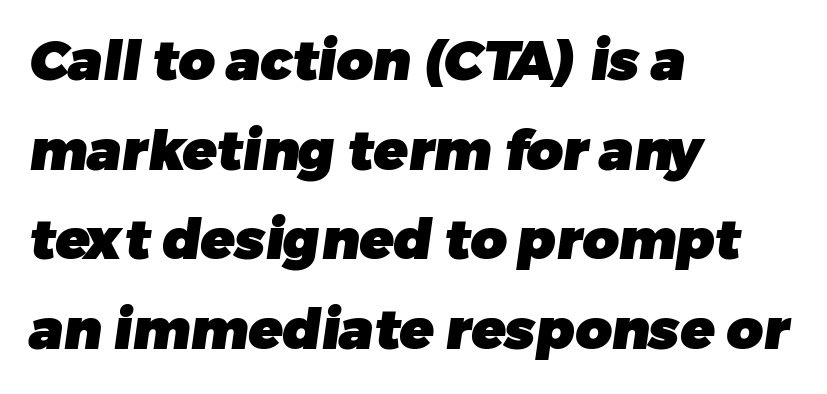
No extra tracking has been applied to these lines. The letters carry no serifs — their stems end cleanly without finishing strokes. This sample has the flowing, uneven cadence of proportional lettering. Nobody drew a line under any word here. Leftover space on each line is placed entirely after the last word.
